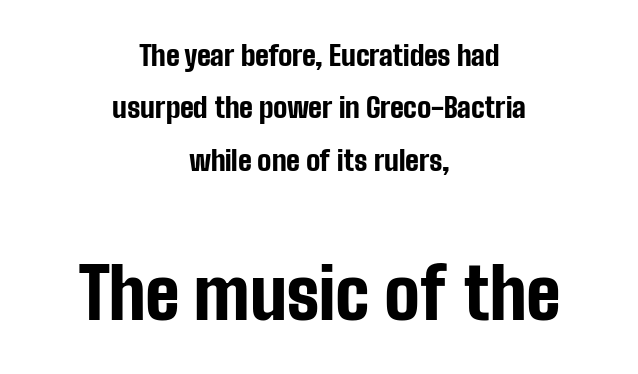
The image shows 70 px bold, condensed sans-serif type, upright; set centered, line spacing 1.87x, normal letter spacing, not underlined; the second (bottom) block is 2.5x larger; low stroke contrast and a medium x-height.
